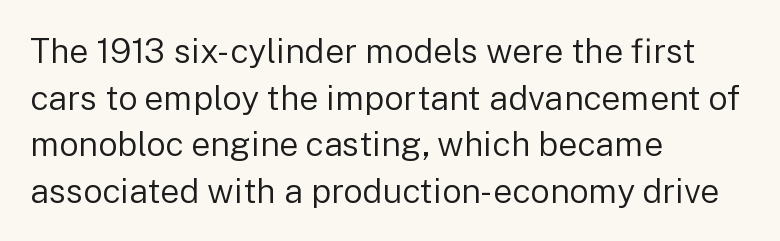
Every character sits straight up, as roman type does. Leading matches the norm, producing a regular column. Observe the absence of serifs on each vertical stroke in this sample. The letterforms sit at book weight or below.
